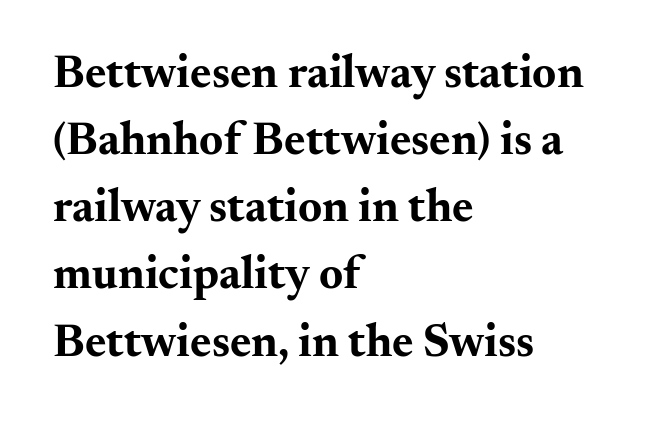
The image shows 46 px bold, wide serif type, upright; set left-aligned, normal line spacing (1.46x), normal letter spacing, not underlined; medium stroke contrast and a small x-height.
